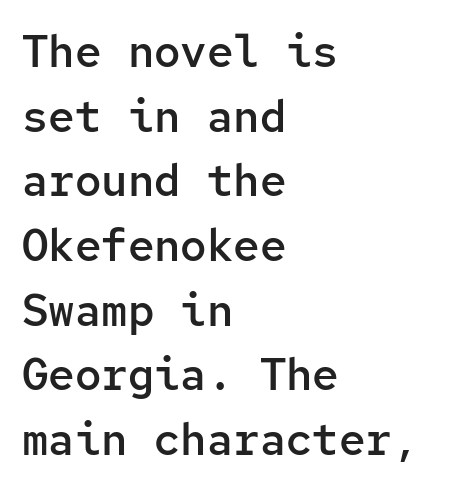
{"serif": "no", "italic": "no", "bold": "semi", "weight": "semibold", "width": "normal", "stroke_contrast": "low", "x_height": "medium", "monospaced": "yes", "underline": "no", "align": "left", "line_spacing": "normal", "line_spacing_ratio": 1.47, "letter_spacing": "normal", "letter_spacing_em": 0.0, "glyph_px": 44}
